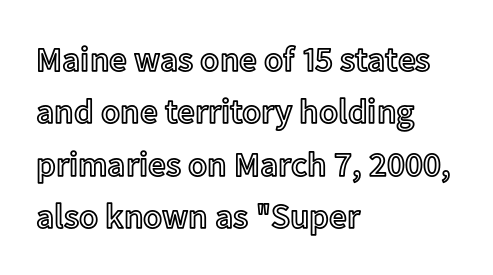
The letters advance in unequal steps, a hallmark of proportional type. The foot of each line stays bare and open. Designer's note — italics off, roman on. This rendering leaves character spacing at its baseline value. Horizontally, the lines are justified to the leading edge only.
